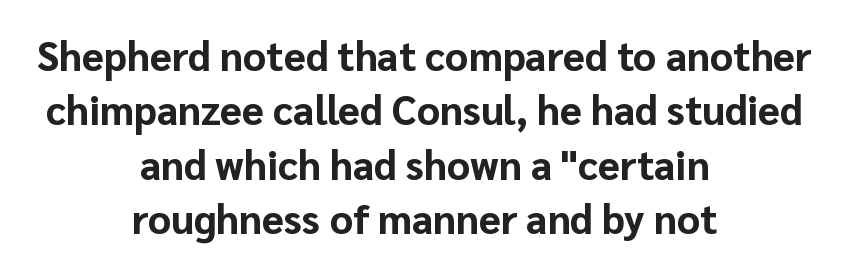
Q: Is the text bold? A: Yes.
Q: Is the text italic (slanted)? A: No, it is upright.
Q: Is the typeface a serif or a sans-serif typeface? A: Sans-serif.
Q: Is the text underlined? A: No.
Q: How is the paragraph aligned? A: Centered.
Q: Is the spacing between letters normal or unusually wide? A: Normal.
Q: Is the spacing between lines tight, normal or loose? A: Normal.
Q: Width (condensed, normal, or wide)? A: Normal.
Q: Stroke contrast? A: Low.
Q: x-height? A: Medium.
Q: Monospaced? A: No.
